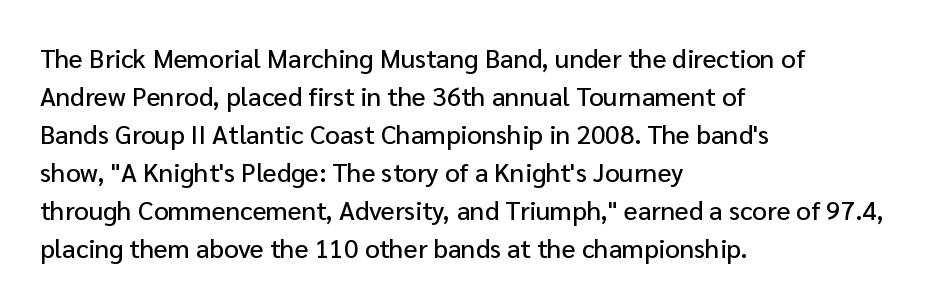
The image shows 26 px text type, upright; set left-aligned, normal line spacing (1.46x), normal letter spacing, not underlined.
